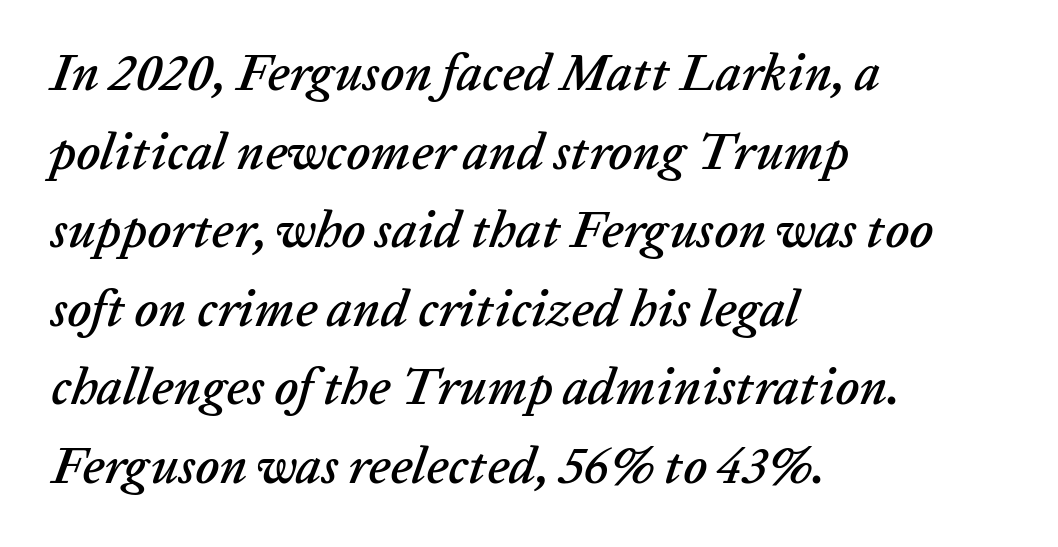
Is this a fixed-width face? No — the glyphs have proportional, varying widths. The passage shown has conventional tracking throughout. How would I describe the line gaps? Plain and ordinary. Plain, unruled lines of type.
